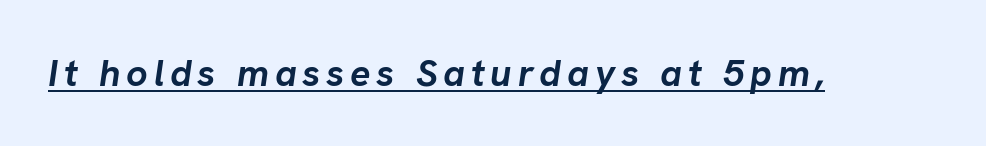
A typesetter would call this proportional, since set widths differ per character. Tall strokes in this sample are angled rather than plumb. The glyphs have the mass of a bold cut. Like a heading marked for emphasis, these lines bear an underscore.
